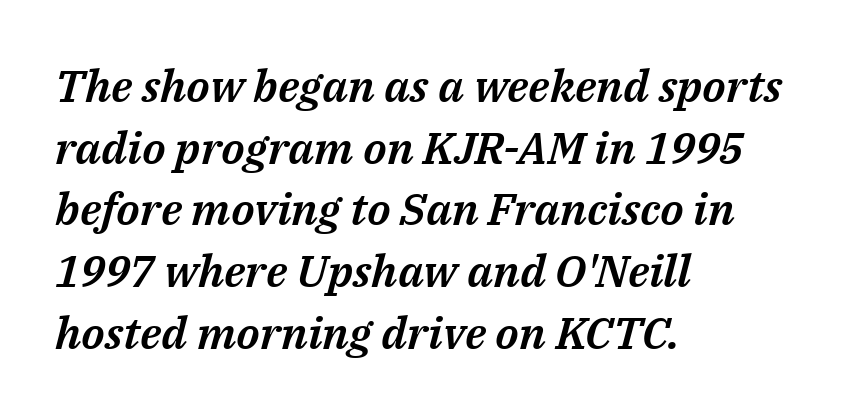
The image shows 45 px text type, italic (leaning right); set left-aligned, normal line spacing (1.37x), normal letter spacing, not underlined; medium stroke contrast and a medium x-height.
